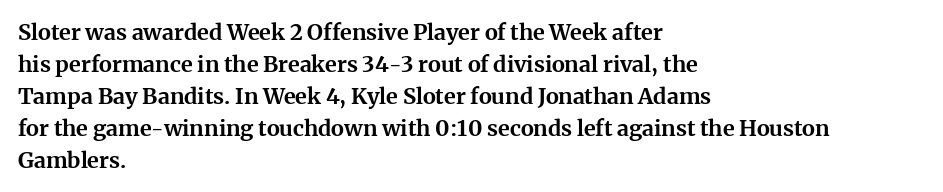
{"italic": "no", "bold": "yes", "underline": "no", "align": "left", "line_spacing": "normal", "line_spacing_ratio": 1.45, "letter_spacing": "normal", "letter_spacing_em": 0.0, "glyph_px": 22}
